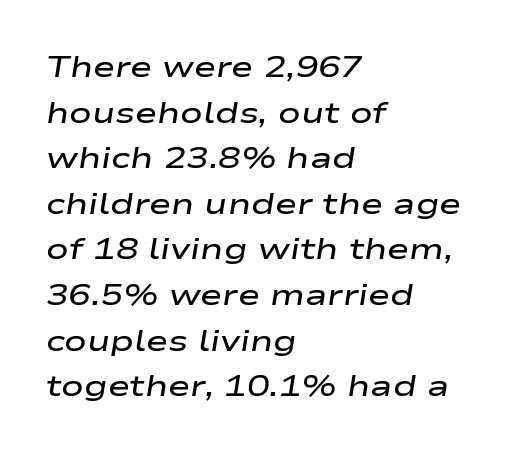
Moderately thickened strokes mark this as semibold type. In CSS terms this would be text-align: left. In terms of leading, this rendering sits right in the middle. Underline: absent.
